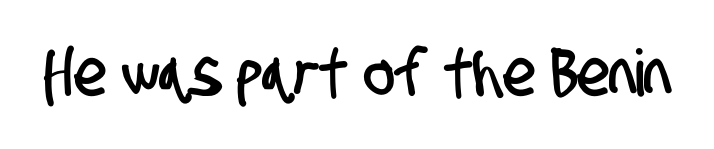
{"serif": "no", "width": "condensed", "stroke_contrast": "low", "x_height": "large", "monospaced": "no", "underline": "no", "letter_spacing": "normal", "letter_spacing_em": 0.0, "glyph_px": 65}
